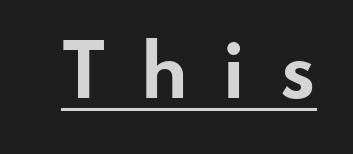
Q: Is the text bold? A: Yes.
Q: Is the text italic (slanted)? A: No, it is upright.
Q: Is the typeface a serif or a sans-serif typeface? A: Sans-serif.
Q: Is the text underlined? A: Yes.
Q: Is the spacing between letters normal or unusually wide? A: Unusually wide.
Q: Width (condensed, normal, or wide)? A: Wide.
Q: Stroke contrast? A: Low.
Q: x-height? A: Small.
Q: Monospaced? A: No.
